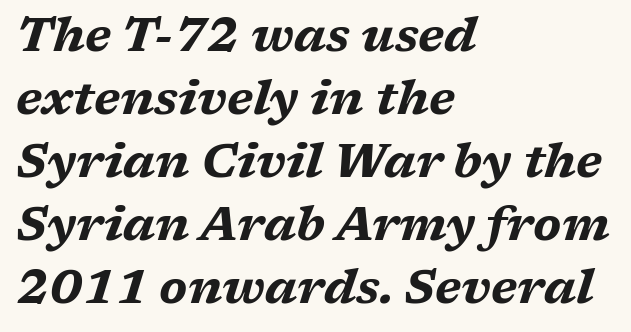
{"italic": "yes", "lean": "right", "slant_degrees": 17, "bold": "yes", "weight": "bold", "width": "wide", "stroke_contrast": "medium", "x_height": "medium", "monospaced": "no", "underline": "no", "align": "left", "line_spacing": "normal", "line_spacing_ratio": 1.34, "letter_spacing": "normal", "letter_spacing_em": 0.0, "glyph_px": 47}
